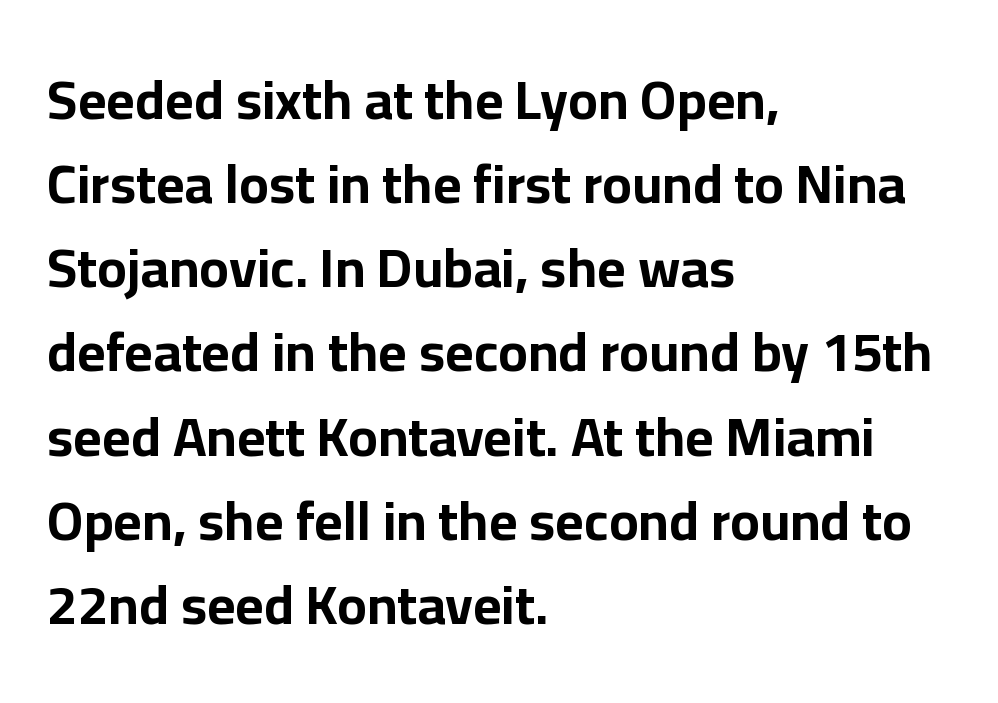
The image shows 55 px bold sans-serif type, upright; set left-aligned, normal line spacing (1.53x), normal letter spacing, not underlined; low stroke contrast and a medium x-height.
